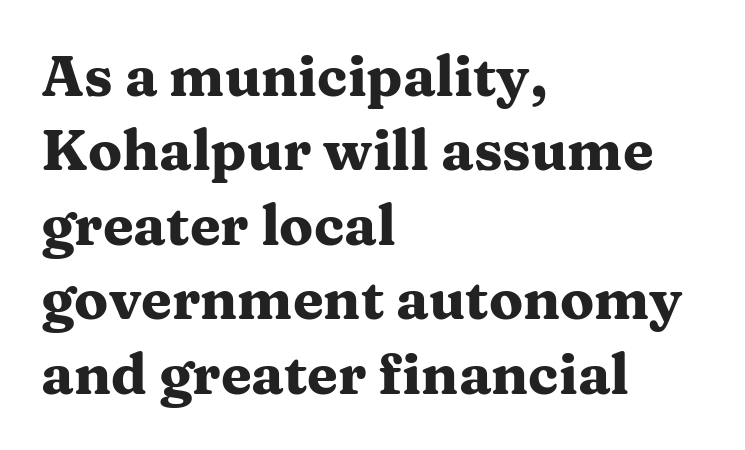
Q: Is the text bold? A: Yes.
Q: Is the text italic (slanted)? A: No, it is upright.
Q: Is the typeface a serif or a sans-serif typeface? A: Serif.
Q: Is the text underlined? A: No.
Q: How is the paragraph aligned? A: Left-aligned.
Q: Is the spacing between letters normal or unusually wide? A: Normal.
Q: Is the spacing between lines tight, normal or loose? A: Normal.
Q: Width (condensed, normal, or wide)? A: Wide.
Q: Stroke contrast? A: Medium.
Q: x-height? A: Medium.
Q: Monospaced? A: No.
